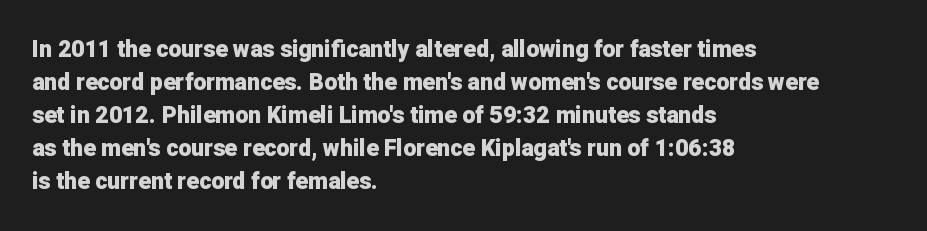
The gaps between neighbouring characters are ordinary and unremarkable. A dark, heavy texture on the line: the type is bold. Leftover space on each line is placed entirely after the last word. Reading down the column, the eye jumps a familiar distance to each next line. This is the regular roman posture of the typeface.
